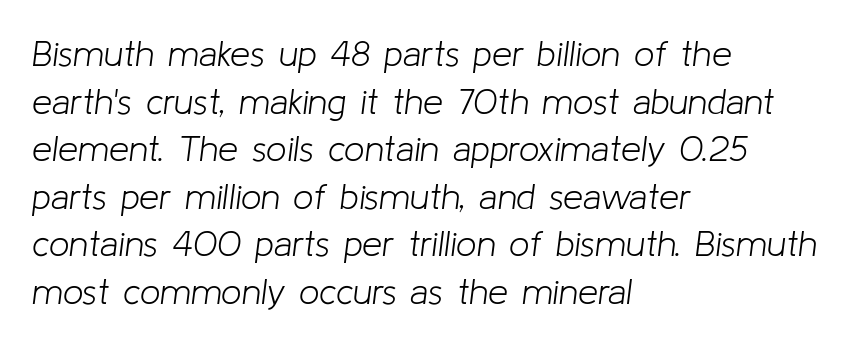
Q: Is the text bold? A: No.
Q: Is the text italic (slanted)? A: Yes, it leans right by about 8 degrees.
Q: Is the text underlined? A: No.
Q: How is the paragraph aligned? A: Left-aligned.
Q: Is the spacing between letters normal or unusually wide? A: Normal.
Q: Is the spacing between lines tight, normal or loose? A: Normal.
Q: Width (condensed, normal, or wide)? A: Normal.
Q: Stroke contrast? A: Low.
Q: x-height? A: Medium.
Q: Monospaced? A: No.
